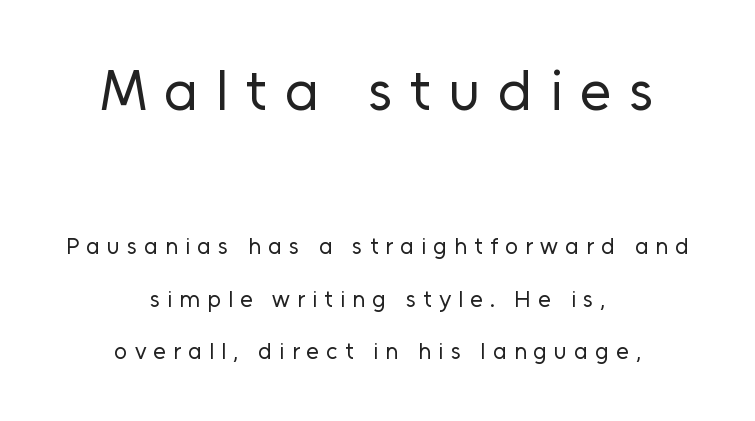
Q: Is the text bold? A: No.
Q: Is the text italic (slanted)? A: No, it is upright.
Q: Is the typeface a serif or a sans-serif typeface? A: Sans-serif.
Q: Is the text underlined? A: No.
Q: How is the paragraph aligned? A: Centered.
Q: Is the spacing between letters normal or unusually wide? A: Unusually wide.
Q: Is the spacing between lines tight, normal or loose? A: Loose.
Q: Which block of text is set in a larger size, the first (top) or the second (bottom)? A: The first (top) one.
Q: Width (condensed, normal, or wide)? A: Normal.
Q: Stroke contrast? A: Low.
Q: x-height? A: Medium.
Q: Monospaced? A: No.
